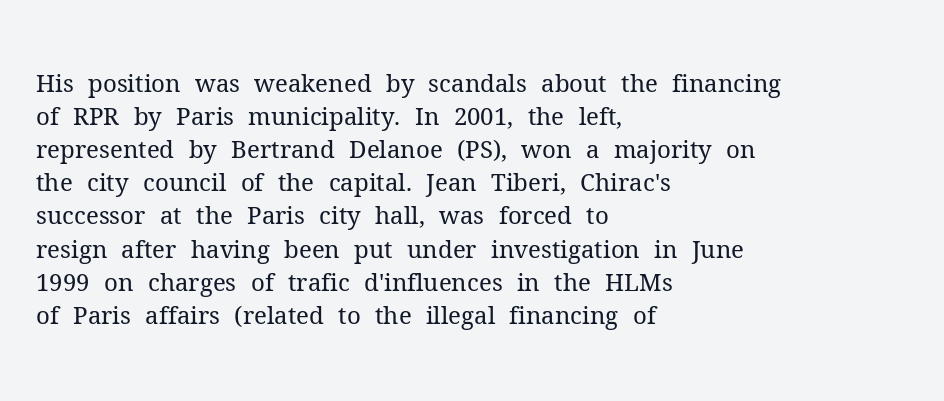
{"italic": "no", "bold": "no", "underline": "no", "align": "left", "line_spacing": "normal", "line_spacing_ratio": 1.38, "letter_spacing": "normal", "letter_spacing_em": 0.0, "glyph_px": 24}
